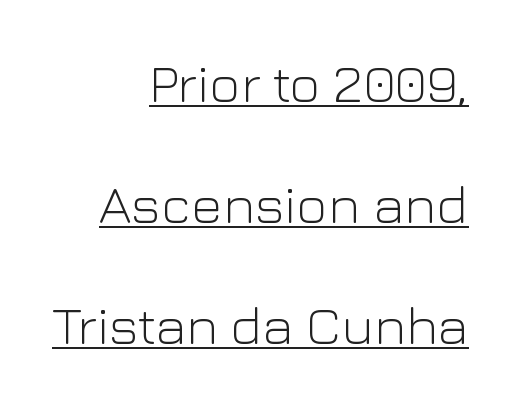
Q: Is the text bold? A: No.
Q: Is the text italic (slanted)? A: No, it is upright.
Q: Is the typeface a serif or a sans-serif typeface? A: Sans-serif.
Q: Is the text underlined? A: Yes.
Q: How is the paragraph aligned? A: Right-aligned.
Q: Is the spacing between letters normal or unusually wide? A: Normal.
Q: Is the spacing between lines tight, normal or loose? A: Loose.
Q: Width (condensed, normal, or wide)? A: Normal.
Q: Stroke contrast? A: Low.
Q: x-height? A: Medium.
Q: Monospaced? A: No.
